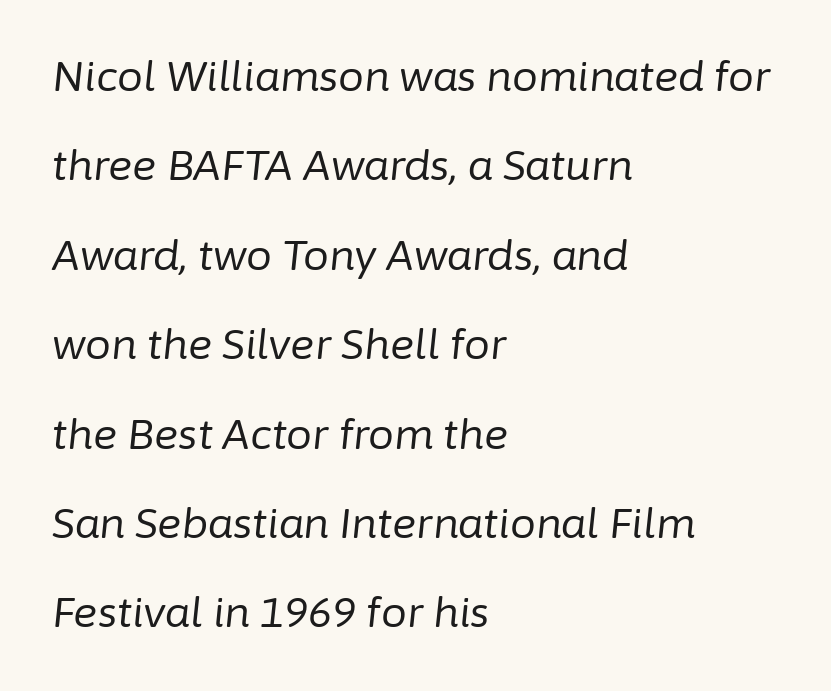
The image shows 41 px regular-weight type, italic (leaning right); set left-aligned, loose line spacing (2.18x), normal letter spacing, not underlined; low stroke contrast and a medium x-height.
